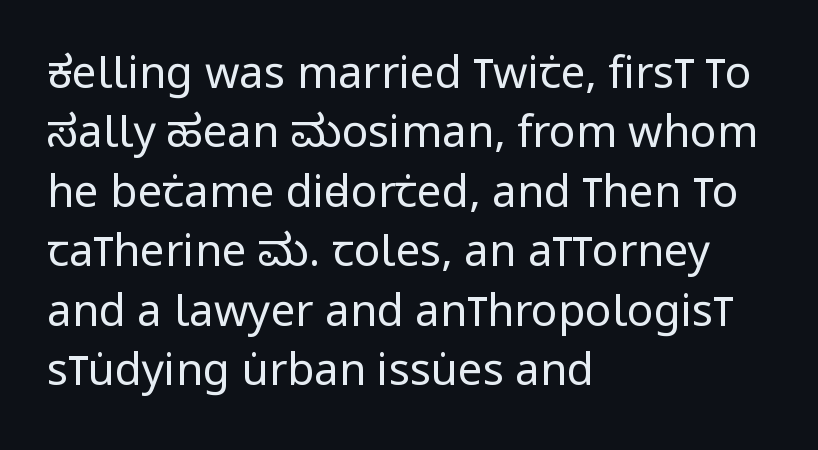
{"serif": "no", "italic": "no", "bold": "no", "weight": "regular", "width": "condensed", "stroke_contrast": "low", "x_height": "large", "monospaced": "no", "underline": "no", "align": "left", "line_spacing": "normal", "line_spacing_ratio": 1.35, "letter_spacing": "normal", "letter_spacing_em": 0.0, "glyph_px": 44}
